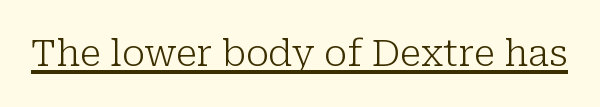
Regarding serifs, this sample has them. This reads as an unemphasized weight, regular at the heaviest. The lettering is marked with a stroke running underneath it. Each letter keeps its own natural width here, so spacing adapts to shape. This rendering leaves character spacing at its baseline value.
